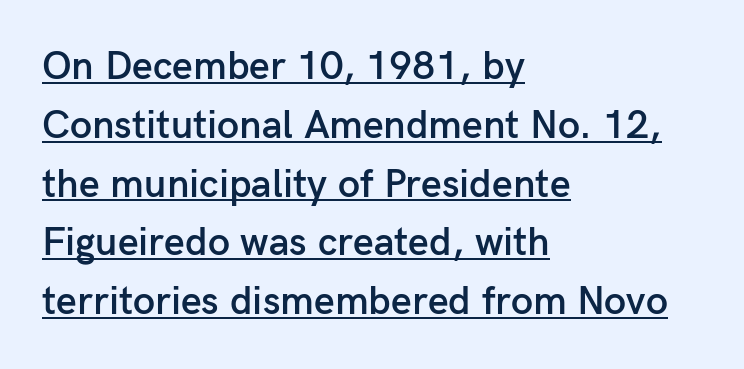
Q: Is the text bold? A: Semi-bold.
Q: Is the text italic (slanted)? A: No, it is upright.
Q: Is the typeface a serif or a sans-serif typeface? A: Sans-serif.
Q: Is the text underlined? A: Yes.
Q: How is the paragraph aligned? A: Left-aligned.
Q: Is the spacing between letters normal or unusually wide? A: Normal.
Q: Is the spacing between lines tight, normal or loose? A: Normal.
Q: Width (condensed, normal, or wide)? A: Normal.
Q: Stroke contrast? A: Low.
Q: x-height? A: Medium.
Q: Monospaced? A: No.
